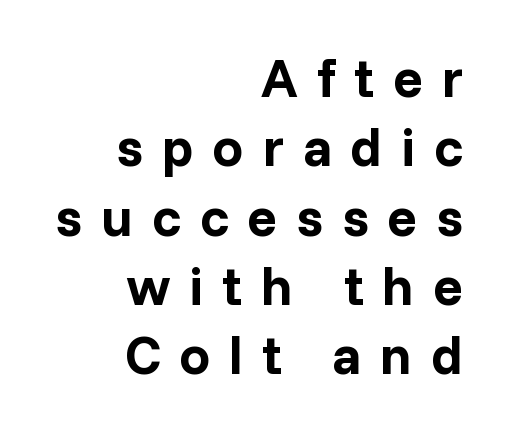
Q: Is the text bold? A: Yes.
Q: Is the text italic (slanted)? A: No, it is upright.
Q: Is the typeface a serif or a sans-serif typeface? A: Sans-serif.
Q: Is the text underlined? A: No.
Q: How is the paragraph aligned? A: Right-aligned.
Q: Is the spacing between letters normal or unusually wide? A: Unusually wide.
Q: Is the spacing between lines tight, normal or loose? A: Normal.
Q: Width (condensed, normal, or wide)? A: Normal.
Q: Stroke contrast? A: Low.
Q: x-height? A: Medium.
Q: Monospaced? A: No.
